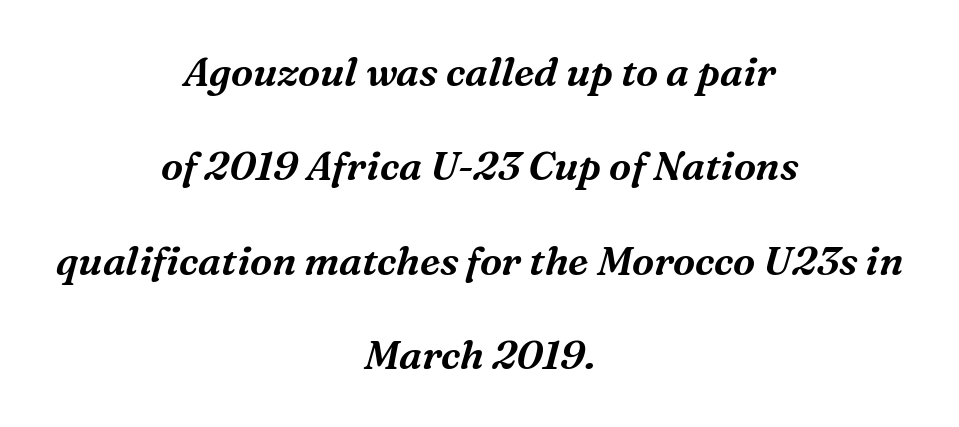
{"serif": "yes", "italic": "yes", "lean": "right", "slant_degrees": 16, "width": "normal", "stroke_contrast": "medium", "x_height": "medium", "monospaced": "no", "underline": "no", "align": "center", "line_spacing": "loose", "line_spacing_ratio": 2.36, "letter_spacing": "normal", "letter_spacing_em": 0.0, "glyph_px": 40}
